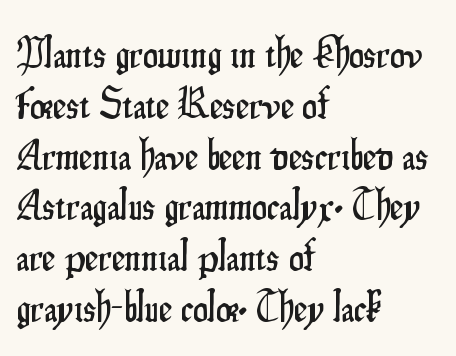
{"serif": "no", "italic": "no", "width": "condensed", "stroke_contrast": "low", "x_height": "small", "monospaced": "no", "underline": "no", "align": "left", "line_spacing_ratio": 1.21, "letter_spacing": "normal", "letter_spacing_em": 0.0, "glyph_px": 42}
